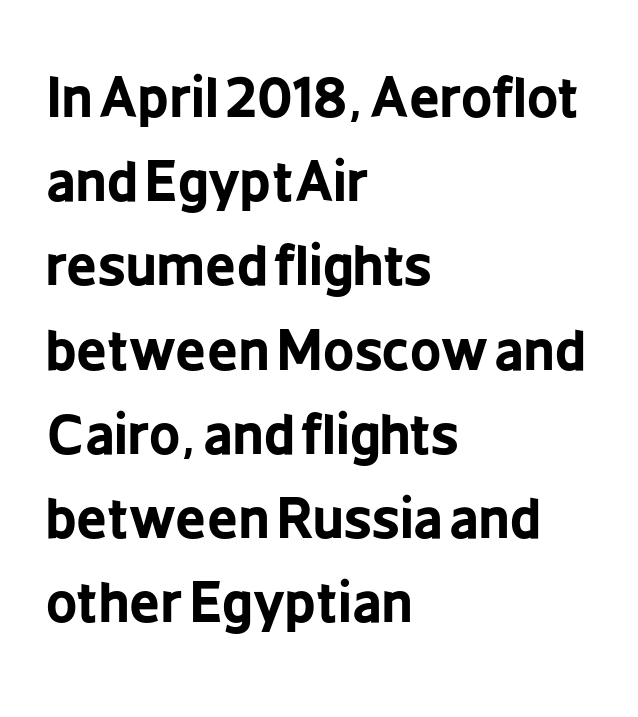
Q: Is the text bold? A: Yes.
Q: Is the text italic (slanted)? A: No, it is upright.
Q: Is the typeface a serif or a sans-serif typeface? A: Sans-serif.
Q: Is the text underlined? A: No.
Q: How is the paragraph aligned? A: Left-aligned.
Q: Is the spacing between letters normal or unusually wide? A: Normal.
Q: Is the spacing between lines tight, normal or loose? A: Normal.
Q: Width (condensed, normal, or wide)? A: Condensed.
Q: Stroke contrast? A: Low.
Q: x-height? A: Medium.
Q: Monospaced? A: No.
